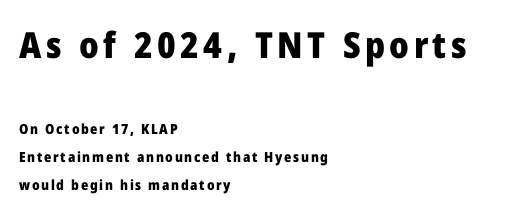
The image shows 36 px heavy sans-serif type, upright; set left-aligned, loose line spacing (1.98x), not underlined; the first (top) block is 2.57x larger; low stroke contrast and a medium x-height.
